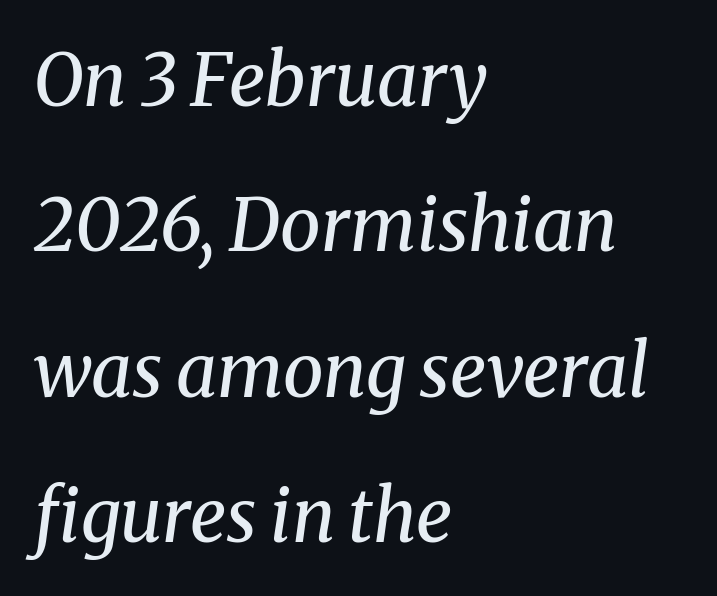
Compared with typical body copy, the letter spacing here is the same. The passage is arranged the way most books set body copy — flush left. Note: serifs present on the glyphs. You could fit nearly another row in the gap between these rows. The area under the type is left untouched. These lines are rendered in a variable-pitch font.
